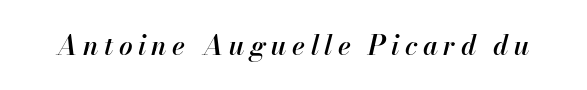
The image shows 27 px text type, italic (leaning right); set unusually wide letter spacing (+0.2 em), not underlined.
